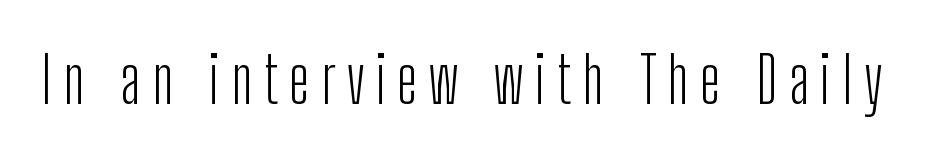
Q: Is the text bold? A: No.
Q: Is the text italic (slanted)? A: No, it is upright.
Q: Is the typeface a serif or a sans-serif typeface? A: Sans-serif.
Q: Is the text underlined? A: No.
Q: Width (condensed, normal, or wide)? A: Condensed.
Q: Stroke contrast? A: Low.
Q: x-height? A: Medium.
Q: Monospaced? A: No.
